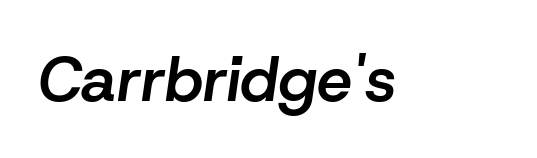
{"italic": "yes", "lean": "right", "slant_degrees": 8, "bold": "semi", "weight": "semibold", "width": "normal", "stroke_contrast": "low", "x_height": "medium", "monospaced": "no", "underline": "no", "letter_spacing": "normal", "letter_spacing_em": 0.0, "glyph_px": 63}
